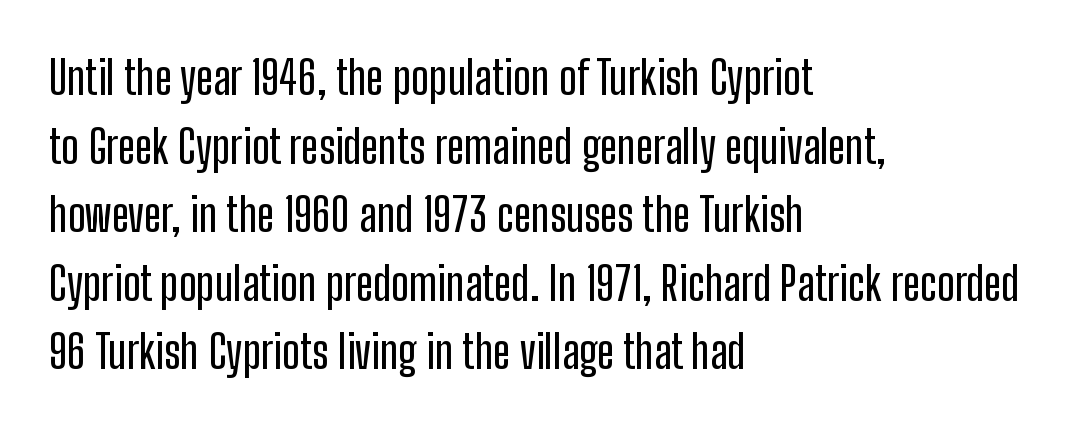
The image shows 46 px condensed sans-serif type, upright; set left-aligned, normal line spacing (1.49x), normal letter spacing, not underlined; low stroke contrast and a medium x-height.
